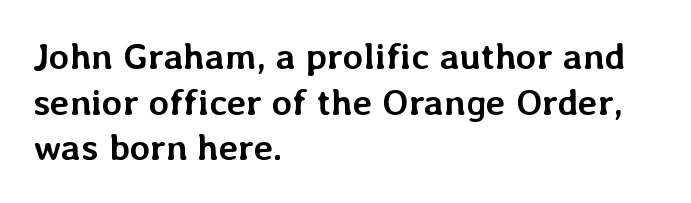
Q: Is the text bold? A: Yes.
Q: Is the text italic (slanted)? A: No, it is upright.
Q: Is the text underlined? A: No.
Q: How is the paragraph aligned? A: Left-aligned.
Q: Is the spacing between letters normal or unusually wide? A: Normal.
Q: Width (condensed, normal, or wide)? A: Normal.
Q: Stroke contrast? A: Low.
Q: x-height? A: Medium.
Q: Monospaced? A: No.
